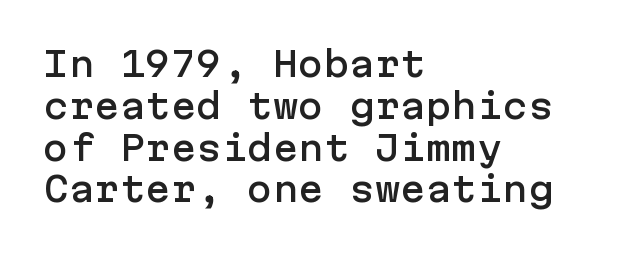
{"serif": "no", "italic": "no", "width": "normal", "stroke_contrast": "low", "x_height": "medium", "underline": "no", "align": "left", "line_spacing_ratio": 1.23, "letter_spacing": "normal", "letter_spacing_em": 0.0, "glyph_px": 34}
